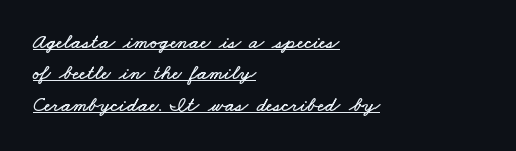
The image shows 21 px text type; set left-aligned, normal line spacing (1.5x), normal letter spacing, underlined.
